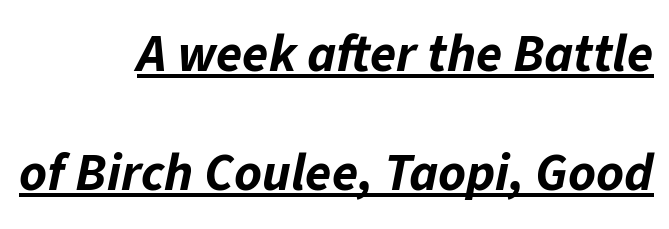
The image shows 53 px bold type, italic (leaning right); set right-aligned, loose line spacing (2.25x), normal letter spacing, underlined; low stroke contrast and a medium x-height.
